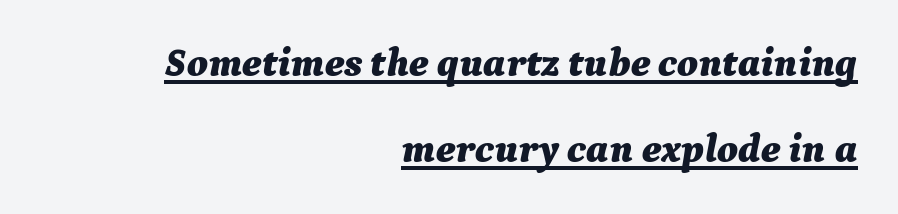
Q: Is the text bold? A: Yes.
Q: Is the text italic (slanted)? A: Yes, it leans right by about 9 degrees.
Q: Is the text underlined? A: Yes.
Q: How is the paragraph aligned? A: Right-aligned.
Q: Is the spacing between letters normal or unusually wide? A: Normal.
Q: Is the spacing between lines tight, normal or loose? A: Loose.
Q: Width (condensed, normal, or wide)? A: Normal.
Q: Stroke contrast? A: Medium.
Q: x-height? A: Medium.
Q: Monospaced? A: No.
